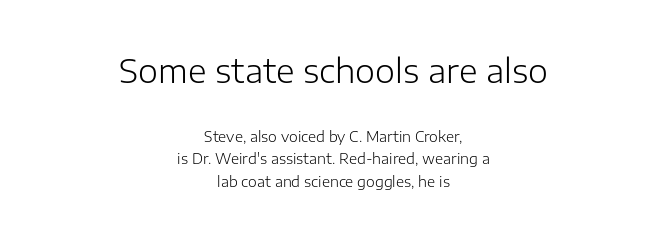
{"serif": "no", "italic": "no", "bold": "no", "weight": "light", "width": "normal", "stroke_contrast": "low", "x_height": "medium", "monospaced": "no", "underline": "no", "align": "center", "line_spacing": "normal", "line_spacing_ratio": 1.6, "letter_spacing": "normal", "letter_spacing_em": 0.0, "larger_block": "first", "size_ratio": 2.29, "glyph_px": 32}
